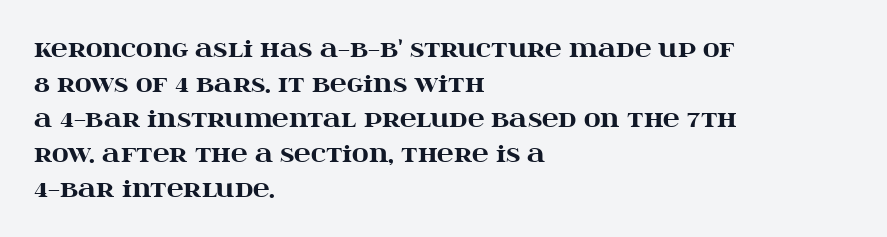
Q: Is the text bold? A: Yes.
Q: Is the text italic (slanted)? A: No, it is upright.
Q: Is the text underlined? A: No.
Q: How is the paragraph aligned? A: Left-aligned.
Q: Is the spacing between letters normal or unusually wide? A: Normal.
Q: Is the spacing between lines tight, normal or loose? A: Normal.
